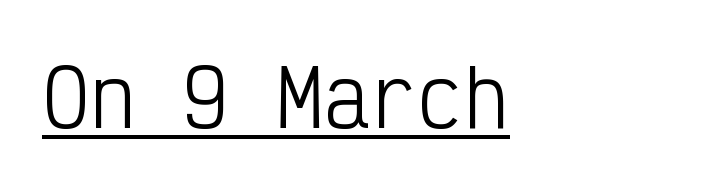
{"serif": "no", "italic": "no", "bold": "no", "weight": "light", "width": "condensed", "stroke_contrast": "low", "x_height": "medium", "monospaced": "yes", "underline": "yes", "align": "left", "letter_spacing": "normal", "letter_spacing_em": 0.0, "glyph_px": 78}
